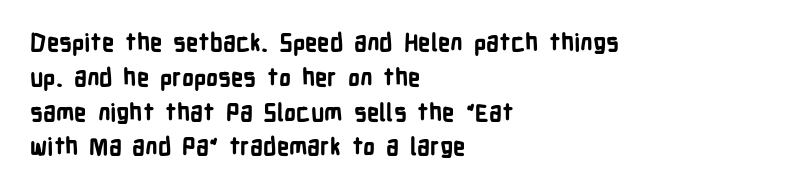
The image shows 24 px bold type, upright; set left-aligned, normal line spacing (1.45x), normal letter spacing, not underlined.
